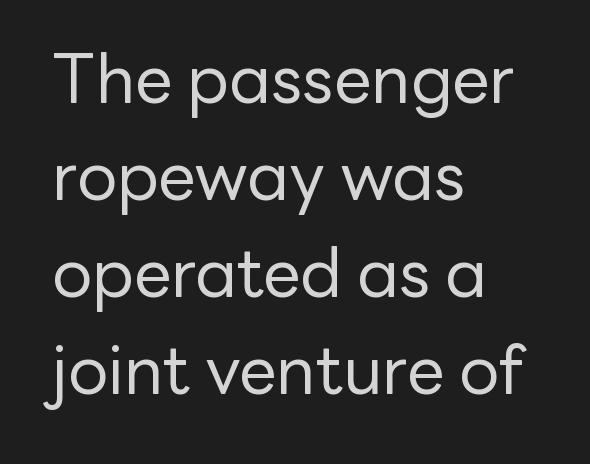
{"serif": "no", "italic": "no", "bold": "no", "weight": "regular", "width": "normal", "stroke_contrast": "low", "x_height": "medium", "monospaced": "no", "underline": "no", "align": "left", "line_spacing": "normal", "line_spacing_ratio": 1.45, "letter_spacing": "normal", "letter_spacing_em": 0.0, "glyph_px": 67}
